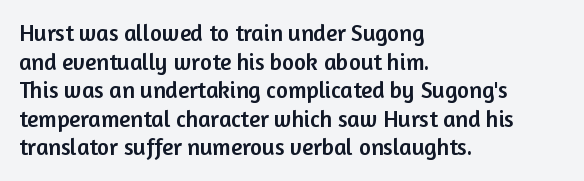
The image shows 23 px text type, upright; set left-aligned, line spacing 1.24x, normal letter spacing, not underlined.
